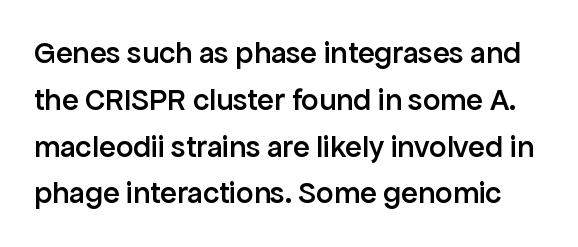
Q: Is the text bold? A: Semi-bold.
Q: Is the text italic (slanted)? A: No, it is upright.
Q: Is the typeface a serif or a sans-serif typeface? A: Sans-serif.
Q: Is the text underlined? A: No.
Q: Is the spacing between letters normal or unusually wide? A: Normal.
Q: Is the spacing between lines tight, normal or loose? A: Normal.
Q: Width (condensed, normal, or wide)? A: Normal.
Q: Stroke contrast? A: Low.
Q: x-height? A: Medium.
Q: Monospaced? A: No.
